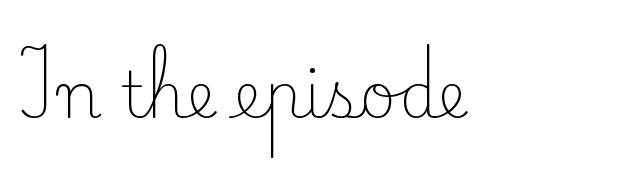
The image shows 63 px light serif type, upright; set normal letter spacing, not underlined; low stroke contrast and a small x-height.
